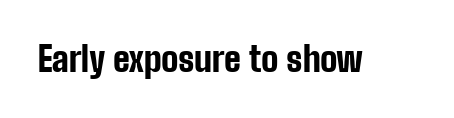
The image shows 34 px bold, condensed sans-serif type, upright; set normal letter spacing, not underlined; low stroke contrast and a medium x-height.
